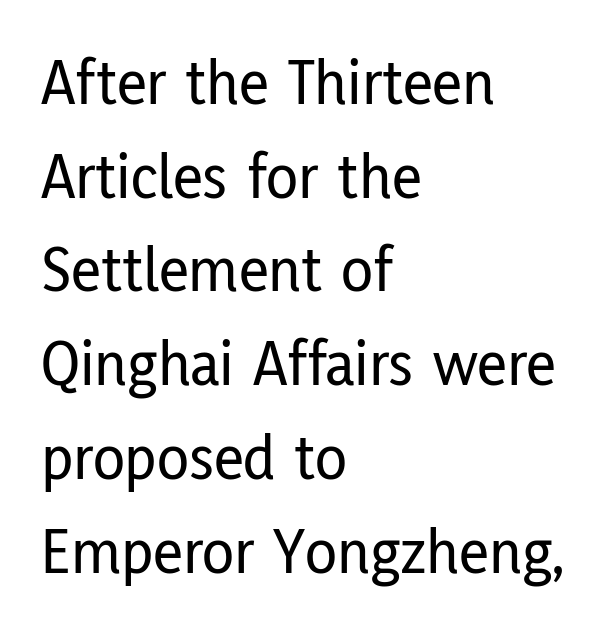
The image shows 66 px condensed sans-serif type, upright; set left-aligned, normal line spacing (1.42x), normal letter spacing, not underlined; low stroke contrast and a medium x-height.
